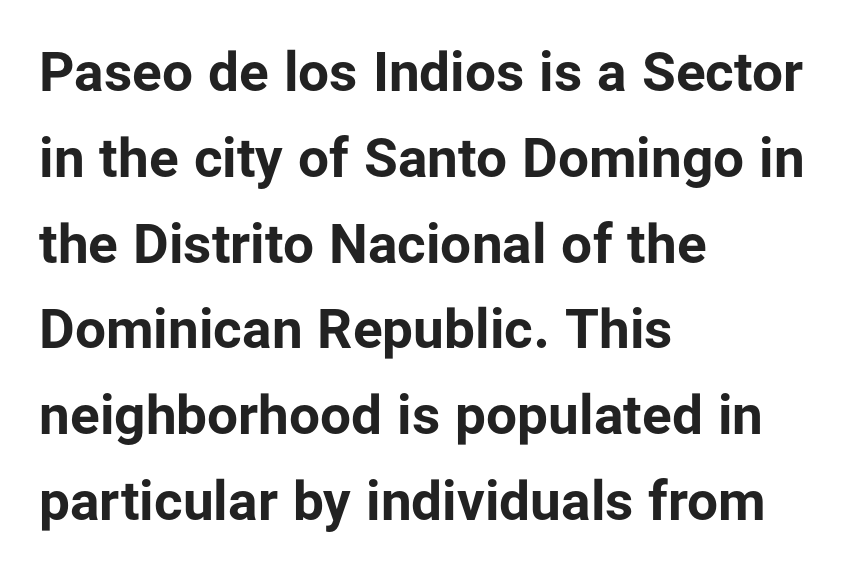
The image shows 55 px bold sans-serif type, upright; set left-aligned, normal line spacing (1.56x), normal letter spacing, not underlined; low stroke contrast and a medium x-height.
